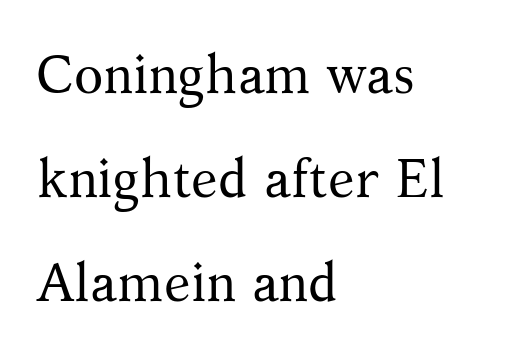
The image shows 54 px regular-weight serif type, upright; set left-aligned, loose line spacing (1.93x), normal letter spacing, not underlined; medium stroke contrast and a medium x-height.
